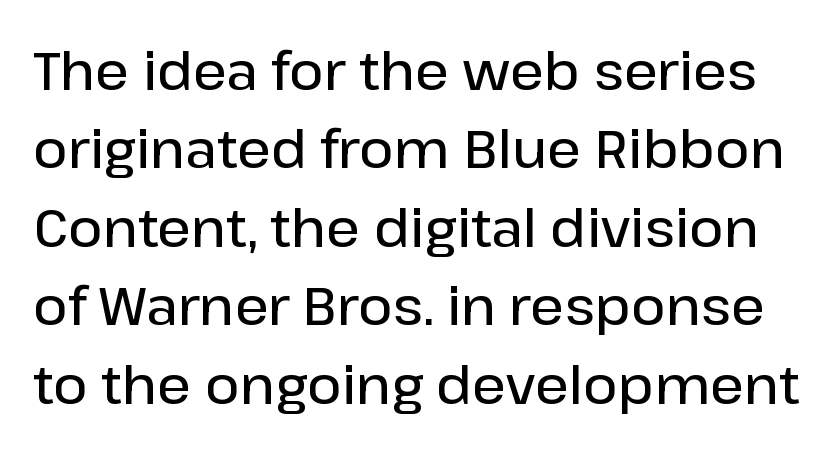
Are there feet on the stems? There aren't — it's a sans. Bare-footed words on every line. Each word holds together tightly as a unit, with standard inter-letter gaps. The face used here is proportionally spaced, like ordinary book or web type. Vertically, the passage feels balanced, rows spaced as you'd expect.
